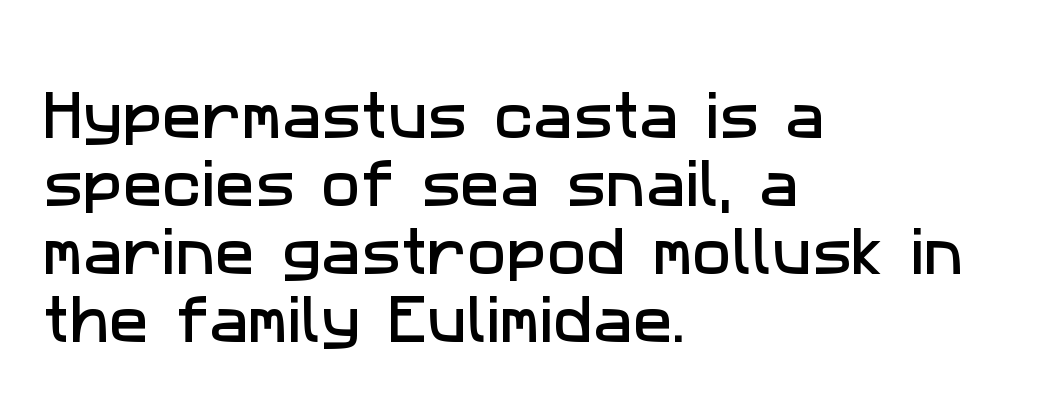
Type style note: lacks serifs. The letters advance in unequal steps, a hallmark of proportional type. Rule under the text: the space is simply empty. Observe the ordinary spacing: letters are neighbours, not strangers.
